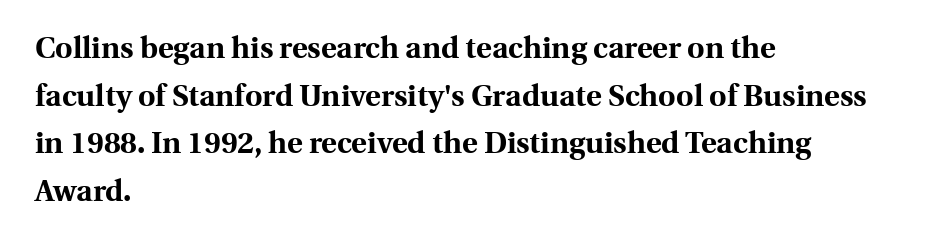
{"serif": "yes", "italic": "no", "bold": "yes", "weight": "bold", "width": "normal", "x_height": "medium", "monospaced": "no", "underline": "no", "align": "left", "line_spacing": "normal", "line_spacing_ratio": 1.59, "letter_spacing": "normal", "letter_spacing_em": 0.0, "glyph_px": 30}
